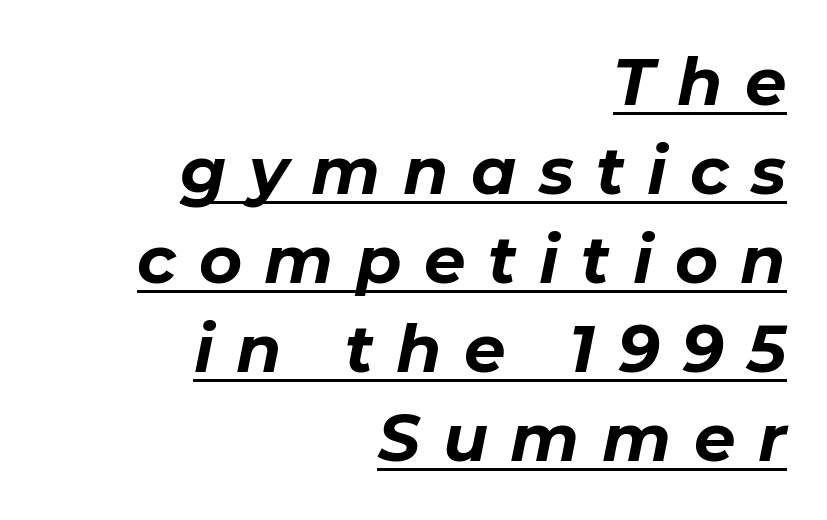
{"italic": "yes", "lean": "right", "slant_degrees": 11, "bold": "yes", "weight": "bold", "width": "normal", "stroke_contrast": "low", "x_height": "medium", "monospaced": "no", "underline": "yes", "align": "right", "line_spacing": "normal", "line_spacing_ratio": 1.35, "letter_spacing": "wide", "letter_spacing_em": 0.34, "glyph_px": 66}
